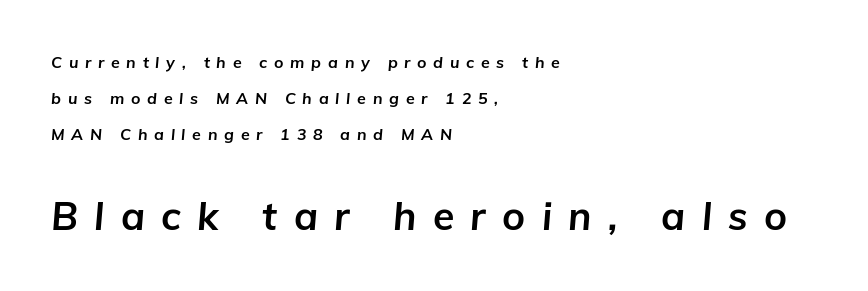
The passage shown is typed in a proportional face where columns would drift. Is the type bold? Yes — the strokes are clearly thick and heavy. Italic: yes, the glyphs are oblique. Widely set lines give the paragraph a tall, airy silhouette.
